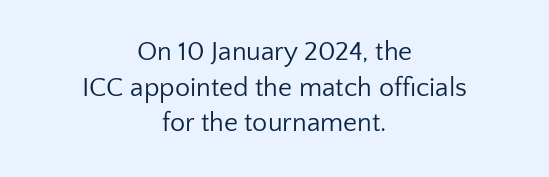
The image shows 27 px text type, upright; set centered, normal line spacing (1.32x), normal letter spacing, not underlined.
